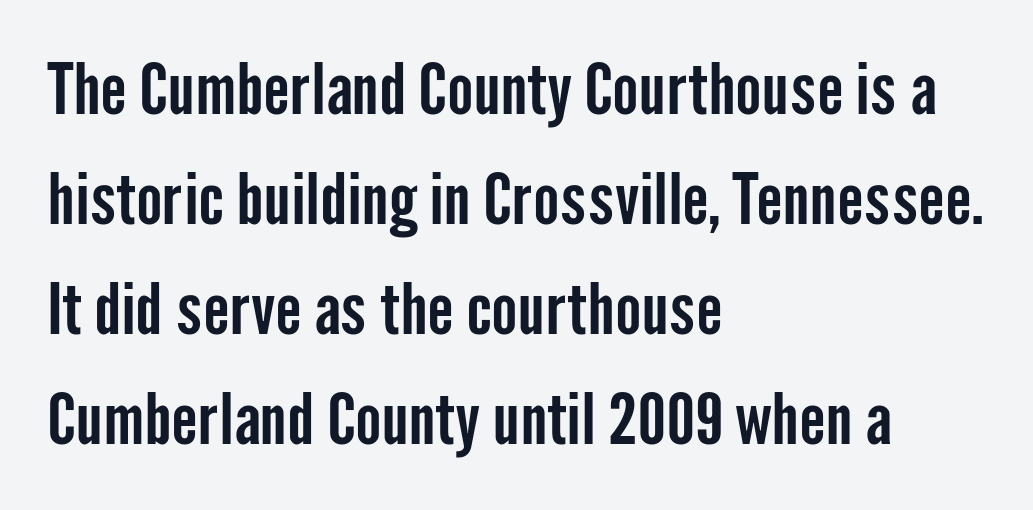
Nothing unusual about the tracking: characters are spaced as the font intends. Check the space under the baseline: it is left empty. Note the varied advance widths — an 'i' is clearly narrower than an 'm'. The type family on display is of the sans-serif kind.
